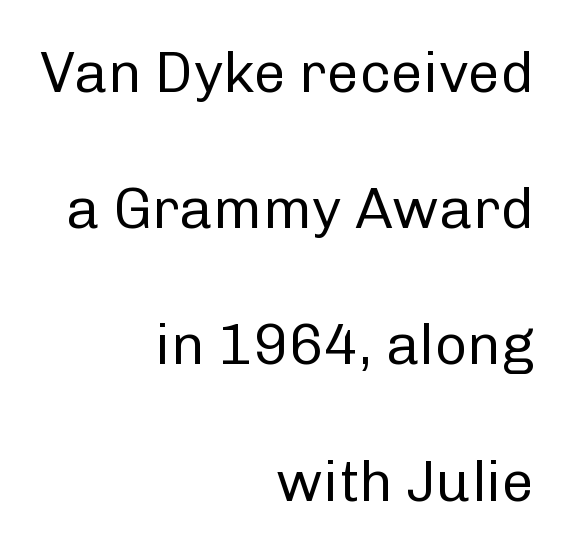
Q: Is the text bold? A: No.
Q: Is the text italic (slanted)? A: No, it is upright.
Q: Is the typeface a serif or a sans-serif typeface? A: Sans-serif.
Q: Is the text underlined? A: No.
Q: How is the paragraph aligned? A: Right-aligned.
Q: Is the spacing between letters normal or unusually wide? A: Normal.
Q: Is the spacing between lines tight, normal or loose? A: Loose.
Q: Width (condensed, normal, or wide)? A: Normal.
Q: Stroke contrast? A: Low.
Q: x-height? A: Medium.
Q: Monospaced? A: No.
